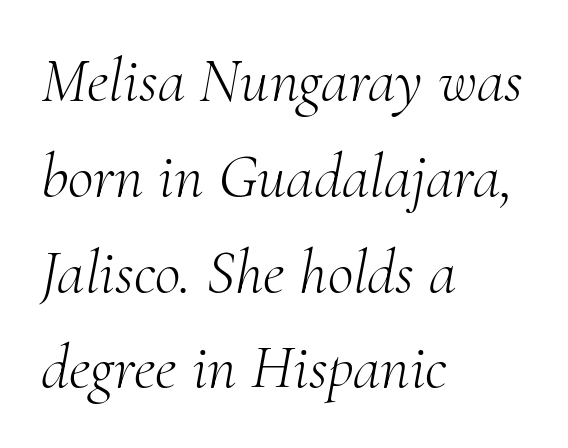
Q: Is the text bold? A: No.
Q: Is the text italic (slanted)? A: Yes, it leans right by about 10 degrees.
Q: Is the typeface a serif or a sans-serif typeface? A: Serif.
Q: Is the text underlined? A: No.
Q: How is the paragraph aligned? A: Left-aligned.
Q: Is the spacing between letters normal or unusually wide? A: Normal.
Q: Is the spacing between lines tight, normal or loose? A: Normal.
Q: Width (condensed, normal, or wide)? A: Normal.
Q: Stroke contrast? A: Medium.
Q: x-height? A: Small.
Q: Monospaced? A: No.
